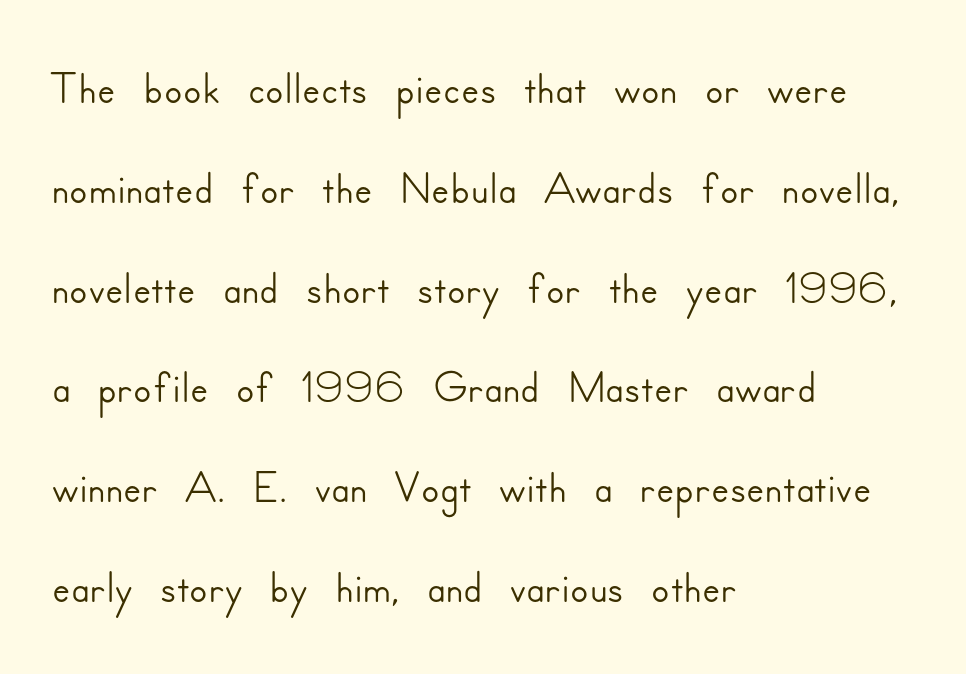
The image shows 67 px sans-serif type, upright; set left-aligned, normal line spacing (1.49x), normal letter spacing, not underlined; low stroke contrast and a small x-height.
